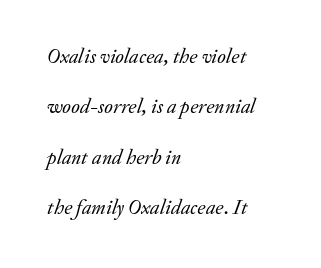
Q: Is the text bold? A: No.
Q: Is the text italic (slanted)? A: Yes, it leans right by about 20 degrees.
Q: Is the text underlined? A: No.
Q: How is the paragraph aligned? A: Left-aligned.
Q: Is the spacing between letters normal or unusually wide? A: Normal.
Q: Is the spacing between lines tight, normal or loose? A: Loose.
